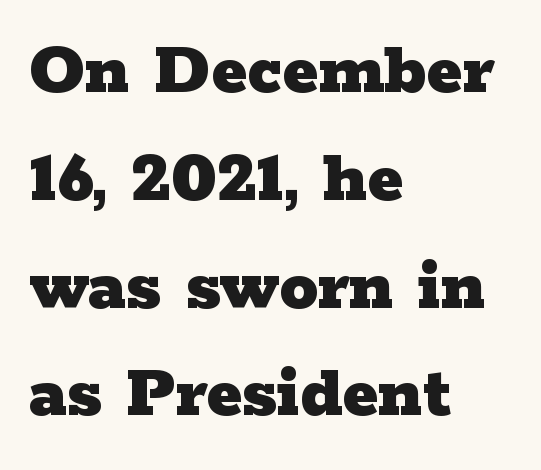
Words appear dense and cohesive because spacing is normal. Leftover space on each line is placed entirely after the last word. This sample has the flowing, uneven cadence of proportional lettering. The font family rendered here belongs to the serif group. What's the leading like? Ordinary, nothing unusual.
